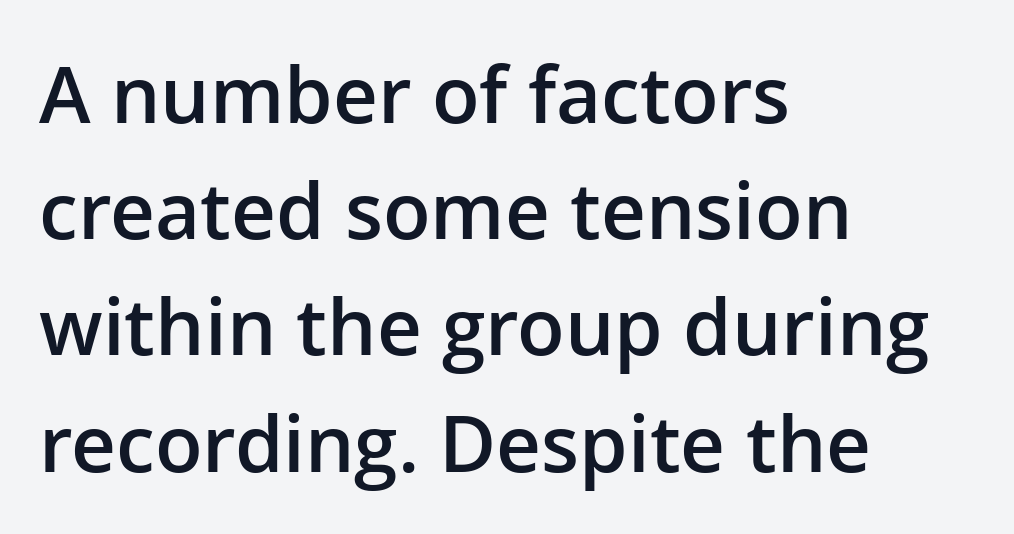
Q: Is the text bold? A: Semi-bold.
Q: Is the text italic (slanted)? A: No, it is upright.
Q: Is the typeface a serif or a sans-serif typeface? A: Sans-serif.
Q: Is the text underlined? A: No.
Q: How is the paragraph aligned? A: Left-aligned.
Q: Is the spacing between letters normal or unusually wide? A: Normal.
Q: Is the spacing between lines tight, normal or loose? A: Normal.
Q: Width (condensed, normal, or wide)? A: Normal.
Q: Stroke contrast? A: Low.
Q: x-height? A: Medium.
Q: Monospaced? A: No.
